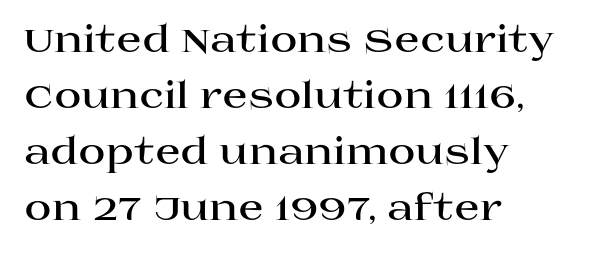
The image shows 37 px bold, wide serif type, upright; set left-aligned, normal line spacing (1.51x), normal letter spacing, not underlined; high stroke contrast and a large x-height.
